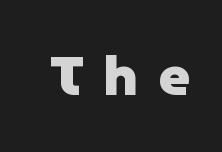
{"serif": "no", "italic": "no", "bold": "yes", "weight": "heavy", "width": "normal", "stroke_contrast": "low", "x_height": "medium", "monospaced": "no", "underline": "no", "letter_spacing": "wide", "letter_spacing_em": 0.37, "glyph_px": 55}
